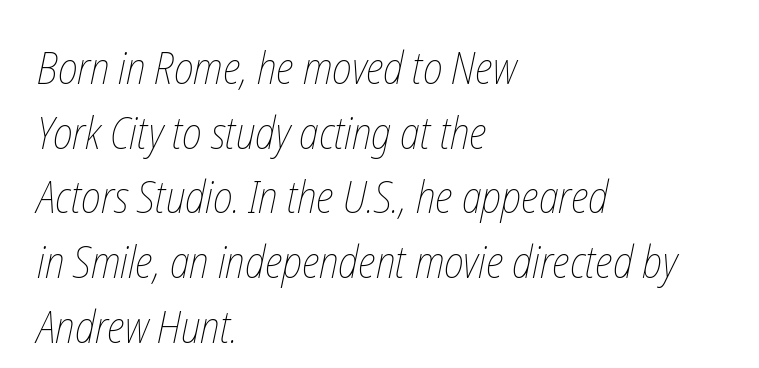
The space beneath each line is pristine and unruled. This sample keeps an unexceptional amount of space between lines. Note the varied advance widths — an 'i' is clearly narrower than an 'm'. A typesetter would call this zero additional tracking. Alignment: flush left. The weight tops out at a normal text grade.
